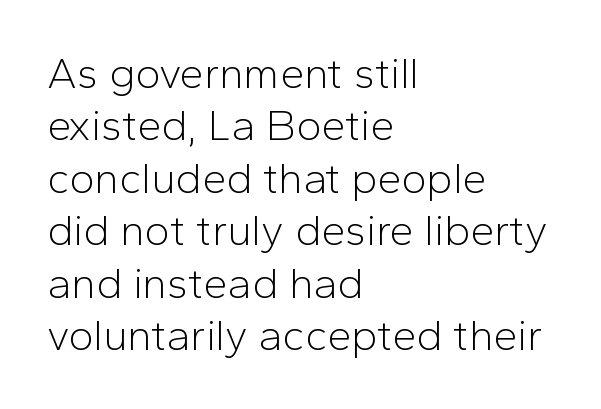
Is the type heavy? It reads as light-to-regular instead. Nothing sits at the stroke ends, so this counts as sans-serif. Default kerning and tracking; the words read as compact shapes. Every row of glyphs begins at an identical x-position on the left.
